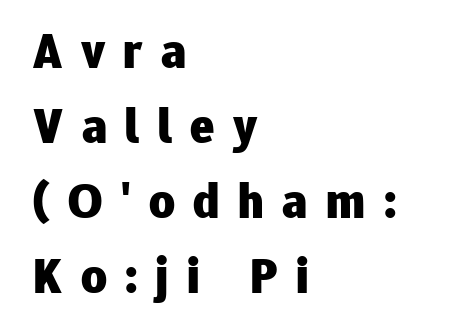
The image shows 50 px heavy sans-serif type, upright; set left-aligned, normal line spacing (1.5x), unusually wide letter spacing (+0.37 em), not underlined; low stroke contrast and a medium x-height.
